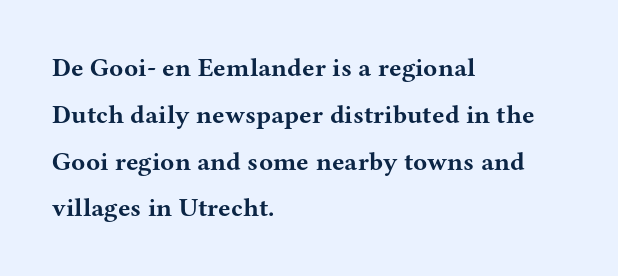
The image shows 26 px bold type, upright; set left-aligned, line spacing 1.8x, normal letter spacing, not underlined.
